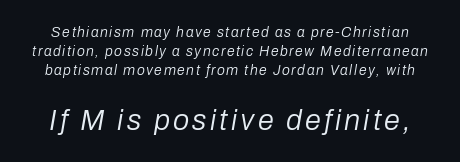
Q: Is the text bold? A: No.
Q: Is the text italic (slanted)? A: Yes, it leans right by about 10 degrees.
Q: Is the text underlined? A: No.
Q: Is the spacing between lines tight, normal or loose? A: Normal.
Q: Which block of text is set in a larger size, the first (top) or the second (bottom)? A: The second (bottom) one.
Q: Width (condensed, normal, or wide)? A: Normal.
Q: Stroke contrast? A: Low.
Q: x-height? A: Medium.
Q: Monospaced? A: No.
